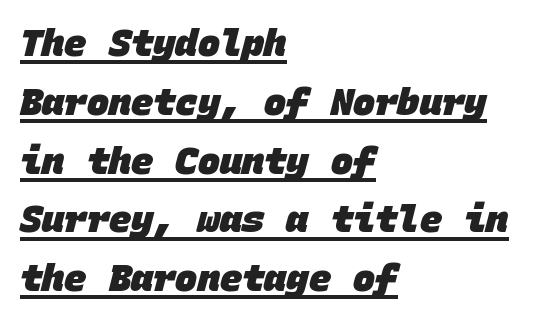
Q: Is the text bold? A: Yes.
Q: Is the typeface a serif or a sans-serif typeface? A: Sans-serif.
Q: Is the text underlined? A: Yes.
Q: How is the paragraph aligned? A: Left-aligned.
Q: Is the spacing between letters normal or unusually wide? A: Normal.
Q: Is the spacing between lines tight, normal or loose? A: Normal.
Q: Width (condensed, normal, or wide)? A: Normal.
Q: Stroke contrast? A: Low.
Q: x-height? A: Large.
Q: Monospaced? A: Yes.
